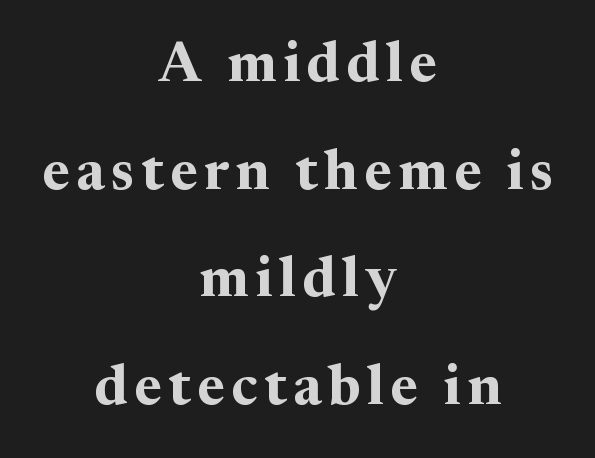
The specimen reads as upright at a glance. The letters advance in unequal steps, a hallmark of proportional type. What weight is shown? A full bold with thick strokes. The rendering uses a large line-height, opening up the rows. The paragraph shown floats in the horizontal middle.
